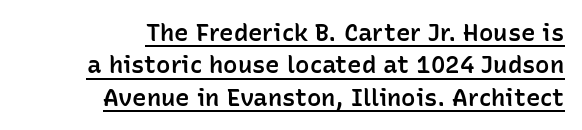
Q: Is the text bold? A: Semi-bold.
Q: Is the text italic (slanted)? A: No, it is upright.
Q: Is the text underlined? A: Yes.
Q: How is the paragraph aligned? A: Right-aligned.
Q: Is the spacing between letters normal or unusually wide? A: Normal.
Q: Is the spacing between lines tight, normal or loose? A: Normal.
